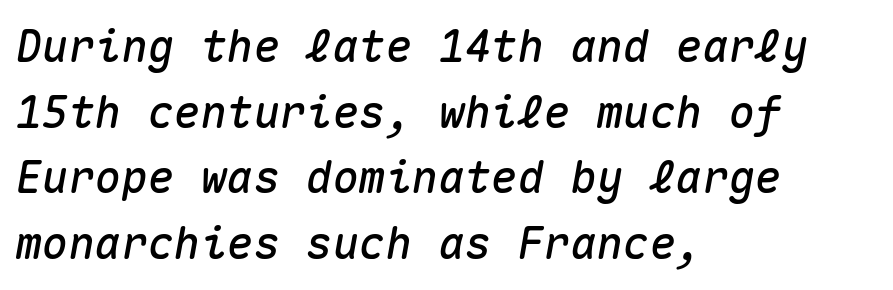
The image shows 44 px text type, italic (leaning right), monospaced; set left-aligned, normal line spacing (1.49x), normal letter spacing, not underlined; medium stroke contrast and a medium x-height.
